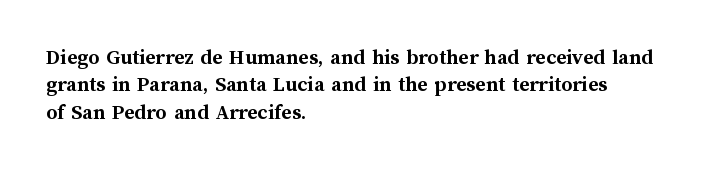
Q: Is the text bold? A: Yes.
Q: Is the text italic (slanted)? A: No, it is upright.
Q: Is the text underlined? A: No.
Q: How is the paragraph aligned? A: Left-aligned.
Q: Is the spacing between letters normal or unusually wide? A: Normal.
Q: Is the spacing between lines tight, normal or loose? A: Normal.
